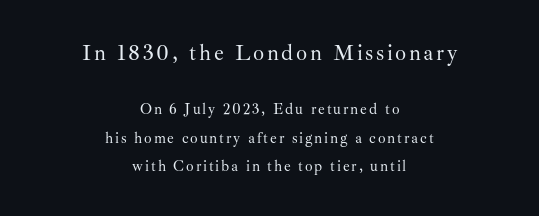
Unmarked baselines from the first word to the last. The letters in the upper block stand taller than those in the block below. Honestly, the rows look like they've been pulled way apart. The rag falls on both sides of this text block equally.
